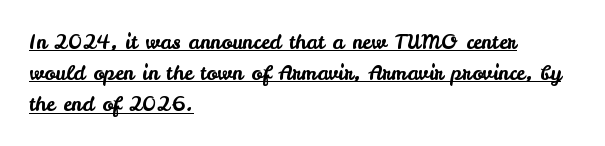
Left-aligned paragraph, ragged on the right. Has an underline been added? It has. A typesetter would call this leading conventional body-copy spacing. Look at the tracking — it's just the regular setting, nothing added.
